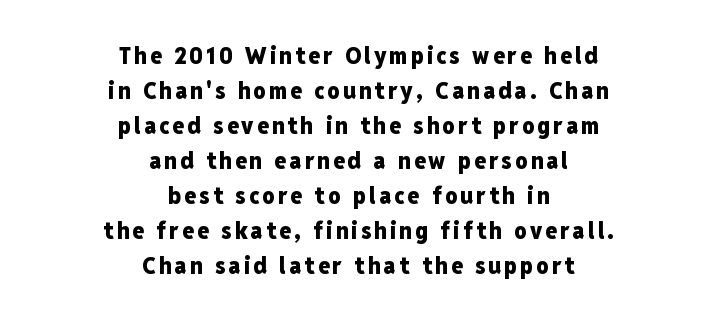
Plenty of ink on the page — the face is bold. Short and long lines alike share a common midpoint. Leading: standard. Anything drawn beneath the words? Only blank space.
